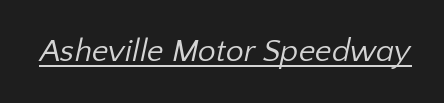
The sample's only ornament is a line tracing under the words. Ink coverage per letter is moderate at most. Here the glyphs are tracked normally, forming tight word shapes. This sample has the flowing, uneven cadence of proportional lettering. A typesetter would label this face a sans.
